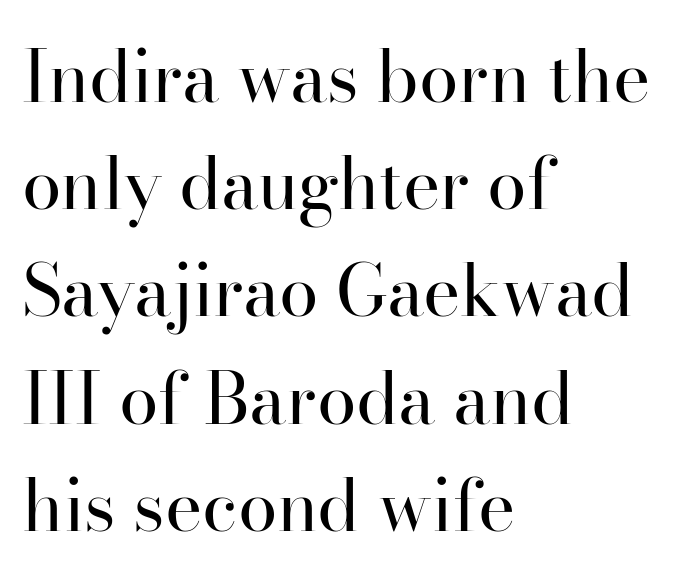
The image shows 71 px regular-weight serif type, upright; set left-aligned, normal line spacing (1.51x), normal letter spacing, not underlined; high stroke contrast and a small x-height.
